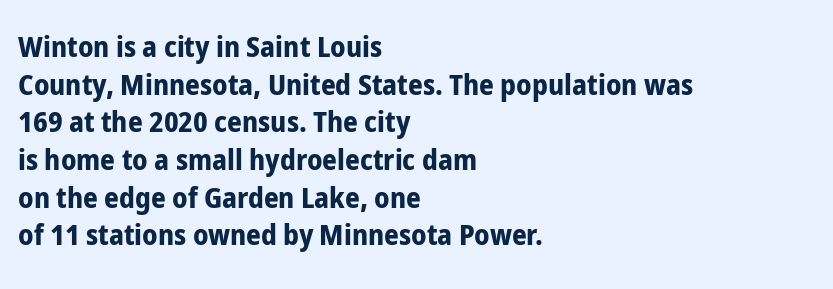
The image shows 29 px bold, condensed sans-serif type, upright; set left-aligned, normal line spacing (1.3x), normal letter spacing, not underlined; low stroke contrast and a medium x-height.
